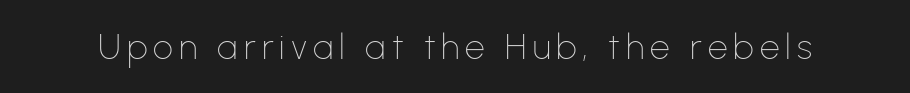
{"serif": "no", "italic": "no", "bold": "no", "weight": "thin", "width": "normal", "stroke_contrast": "low", "x_height": "medium", "monospaced": "no", "underline": "no", "glyph_px": 35}
